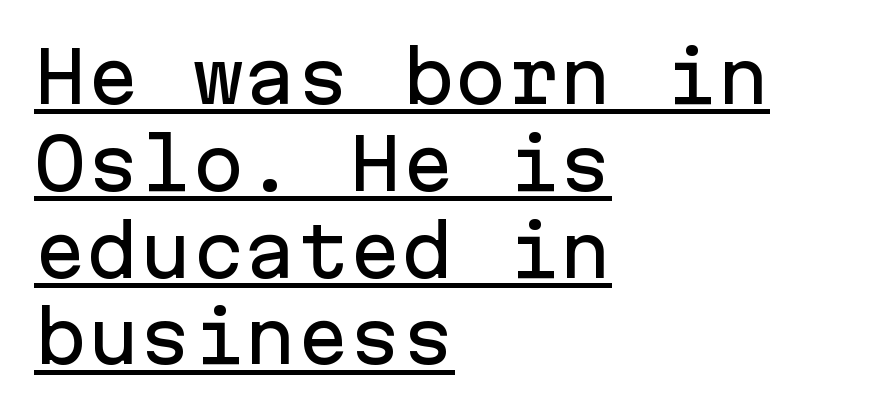
The image shows 70 px sans-serif type, upright, monospaced; set left-aligned, line spacing 1.24x, normal letter spacing, underlined; low stroke contrast and a medium x-height.
